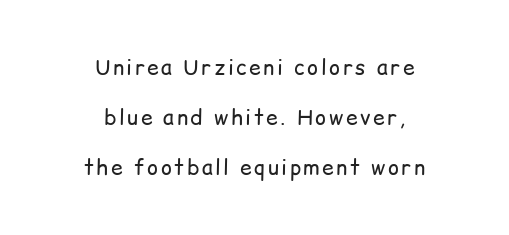
Q: Is the text bold? A: No.
Q: Is the text italic (slanted)? A: No, it is upright.
Q: Is the text underlined? A: No.
Q: How is the paragraph aligned? A: Centered.
Q: Is the spacing between lines tight, normal or loose? A: Loose.
